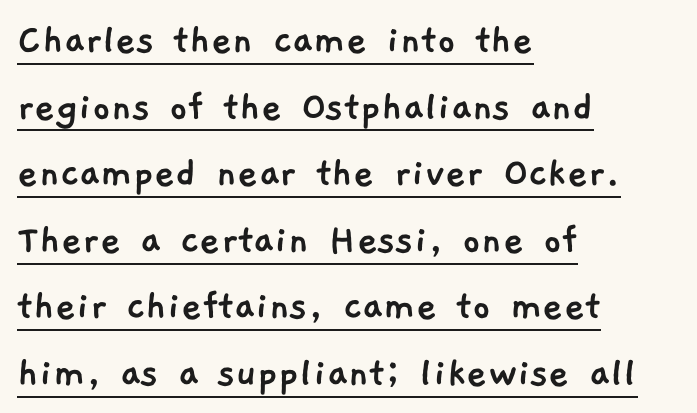
Q: Is the typeface a serif or a sans-serif typeface? A: Sans-serif.
Q: Is the text underlined? A: Yes.
Q: How is the paragraph aligned? A: Left-aligned.
Q: Is the spacing between letters normal or unusually wide? A: Normal.
Q: Is the spacing between lines tight, normal or loose? A: Normal.
Q: Width (condensed, normal, or wide)? A: Normal.
Q: Stroke contrast? A: Low.
Q: x-height? A: Medium.
Q: Monospaced? A: No.
